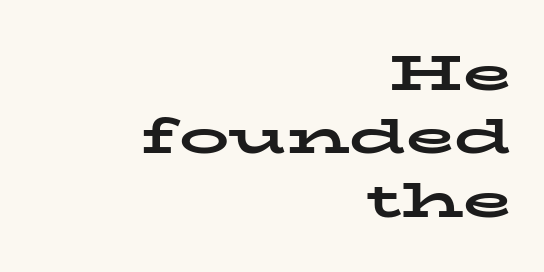
{"serif": "yes", "italic": "no", "bold": "yes", "weight": "bold", "width": "wide", "stroke_contrast": "low", "x_height": "medium", "monospaced": "no", "underline": "no", "align": "right", "line_spacing": "normal", "line_spacing_ratio": 1.27, "letter_spacing": "normal", "letter_spacing_em": 0.0, "glyph_px": 50}
